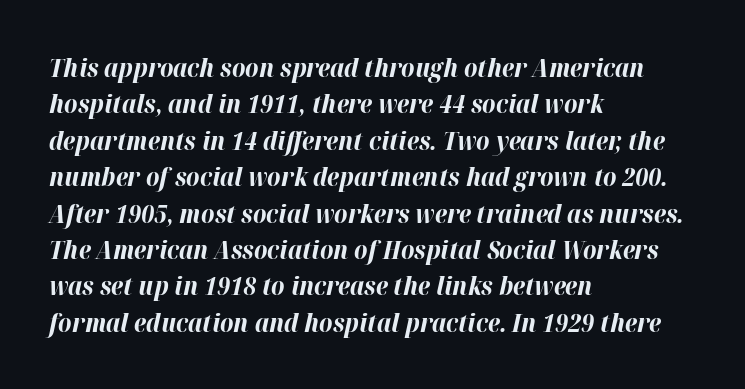
Vertically, the passage feels balanced, rows spaced as you'd expect. Lines of text with bare space underneath. The passage is arranged the way most books set body copy — flush left. These words are printed bold, with thick strokes throughout. Notice how the stems are inclined rather than vertical — that's the hallmark of italics.
